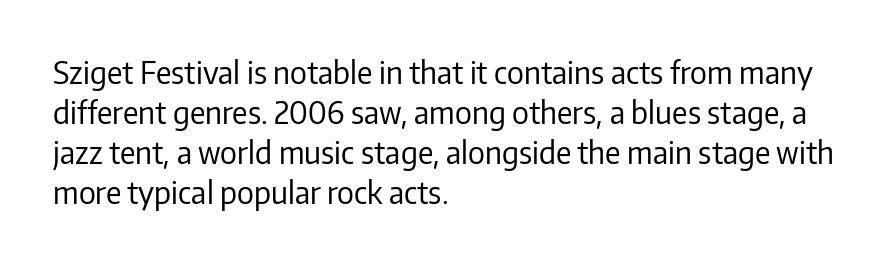
The image shows 30 px regular-weight sans-serif type, upright; set left-aligned, normal line spacing (1.33x), normal letter spacing, not underlined; low stroke contrast and a medium x-height.
